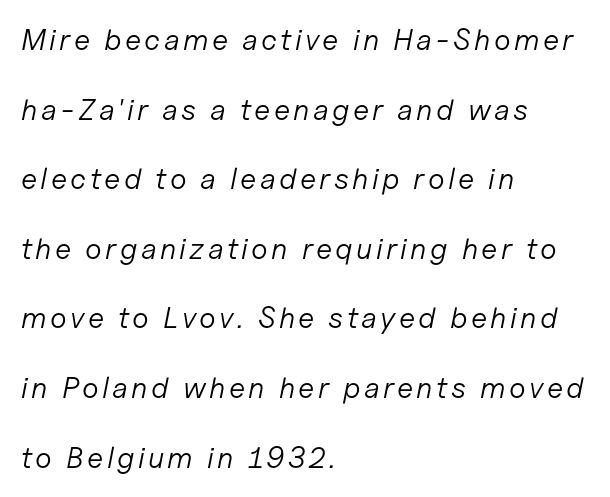
The image shows 30 px light type, italic (leaning right); set left-aligned, loose line spacing (2.32x), not underlined; low stroke contrast and a medium x-height.
